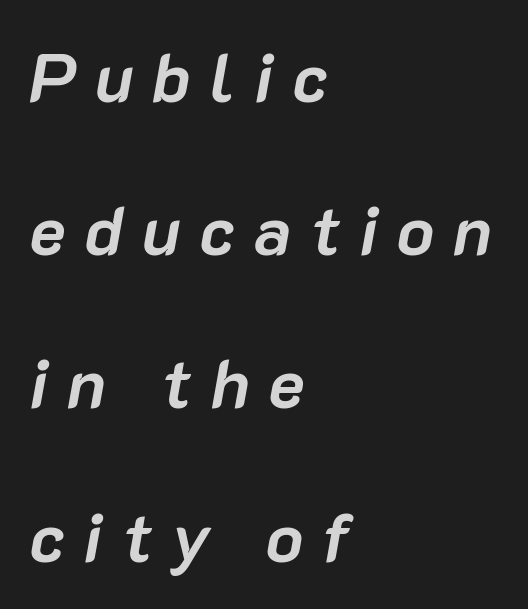
Q: Is the text bold? A: Yes.
Q: Is the text italic (slanted)? A: Yes, it leans right by about 10 degrees.
Q: Is the text underlined? A: No.
Q: How is the paragraph aligned? A: Left-aligned.
Q: Is the spacing between letters normal or unusually wide? A: Unusually wide.
Q: Is the spacing between lines tight, normal or loose? A: Loose.
Q: Width (condensed, normal, or wide)? A: Normal.
Q: Stroke contrast? A: Low.
Q: x-height? A: Medium.
Q: Monospaced? A: No.
